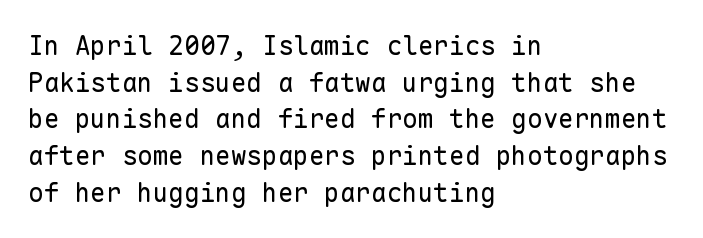
{"italic": "no", "bold": "no", "underline": "no", "align": "left", "line_spacing": "normal", "line_spacing_ratio": 1.41, "letter_spacing": "normal", "letter_spacing_em": 0.0, "glyph_px": 26}
